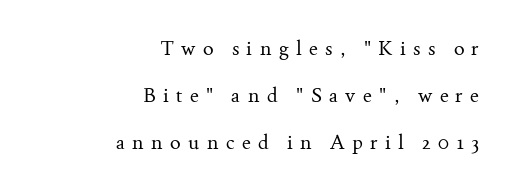
{"italic": "no", "bold": "no", "underline": "no", "align": "right", "line_spacing": "loose", "line_spacing_ratio": 2.34, "letter_spacing": "wide", "letter_spacing_em": 0.37, "glyph_px": 20}
